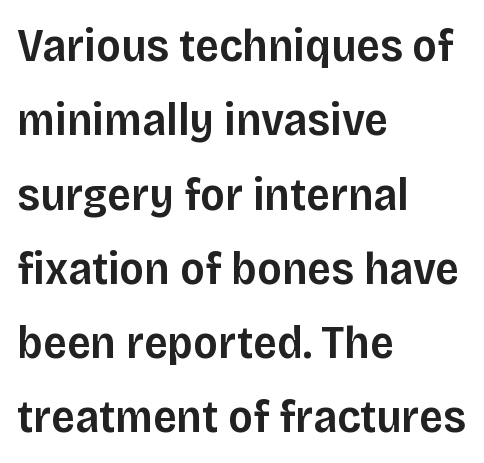
{"serif": "no", "italic": "no", "bold": "semi", "weight": "semibold", "width": "normal", "stroke_contrast": "low", "x_height": "large", "monospaced": "no", "underline": "no", "align": "left", "line_spacing": "normal", "line_spacing_ratio": 1.58, "letter_spacing": "normal", "letter_spacing_em": 0.0, "glyph_px": 47}
